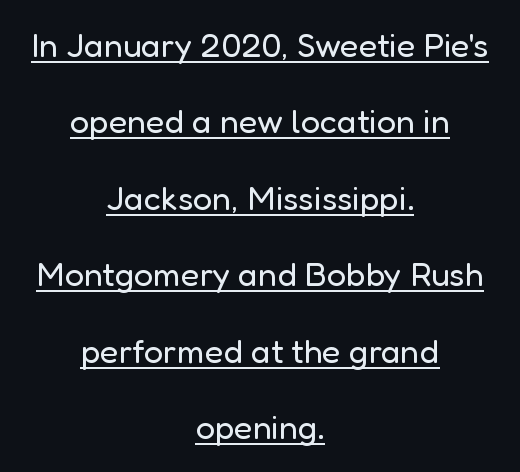
Q: Is the text bold? A: No.
Q: Is the text italic (slanted)? A: No, it is upright.
Q: Is the typeface a serif or a sans-serif typeface? A: Sans-serif.
Q: Is the text underlined? A: Yes.
Q: How is the paragraph aligned? A: Centered.
Q: Is the spacing between letters normal or unusually wide? A: Normal.
Q: Is the spacing between lines tight, normal or loose? A: Loose.
Q: Width (condensed, normal, or wide)? A: Normal.
Q: Stroke contrast? A: Low.
Q: x-height? A: Medium.
Q: Monospaced? A: No.
